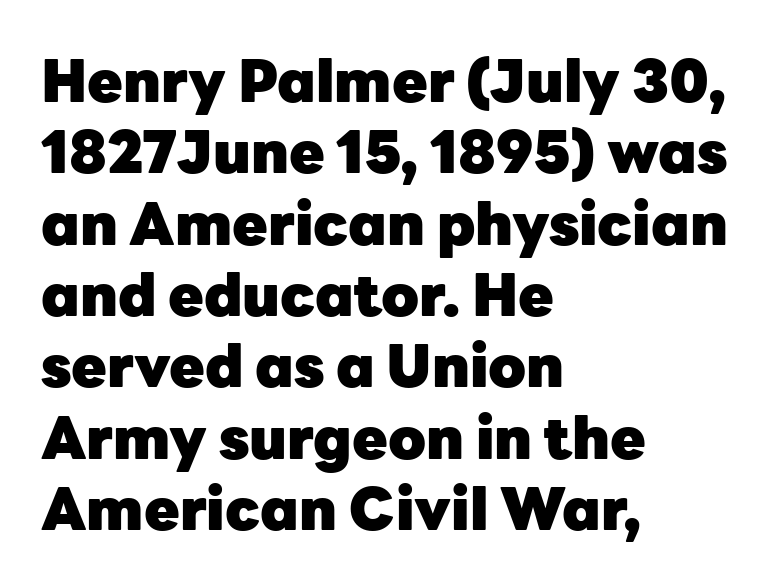
The image shows 58 px heavy sans-serif type, upright; set left-aligned, line spacing 1.23x, normal letter spacing, not underlined; low stroke contrast and a medium x-height.
